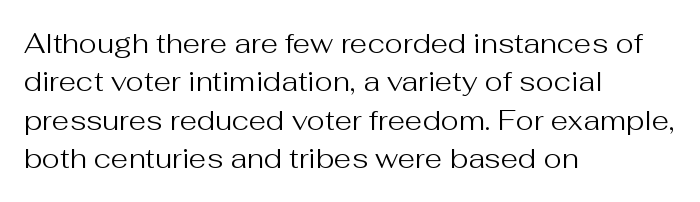
Q: Is the text bold? A: No.
Q: Is the text italic (slanted)? A: No, it is upright.
Q: Is the typeface a serif or a sans-serif typeface? A: Sans-serif.
Q: Is the text underlined? A: No.
Q: How is the paragraph aligned? A: Left-aligned.
Q: Is the spacing between letters normal or unusually wide? A: Normal.
Q: Is the spacing between lines tight, normal or loose? A: Normal.
Q: Width (condensed, normal, or wide)? A: Normal.
Q: Stroke contrast? A: Medium.
Q: x-height? A: Medium.
Q: Monospaced? A: No.
